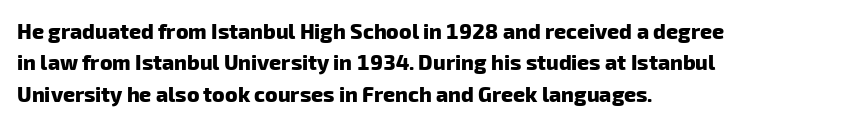
The image shows 21 px bold type; set left-aligned, normal line spacing (1.5x), normal letter spacing, not underlined.
